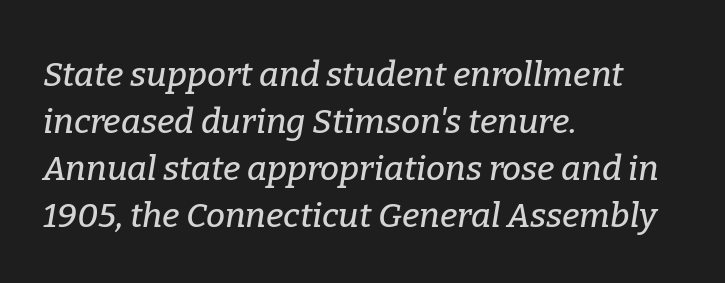
Slant detected: the letters are inclined. Underlining? Definitely not there. Casual observation: everything's shoved over to the left. In terms of letterform style, serifs are clearly present. The vertical gap from one line to the next is medium. The rendering uses natural spacing where letterforms have individual widths.
